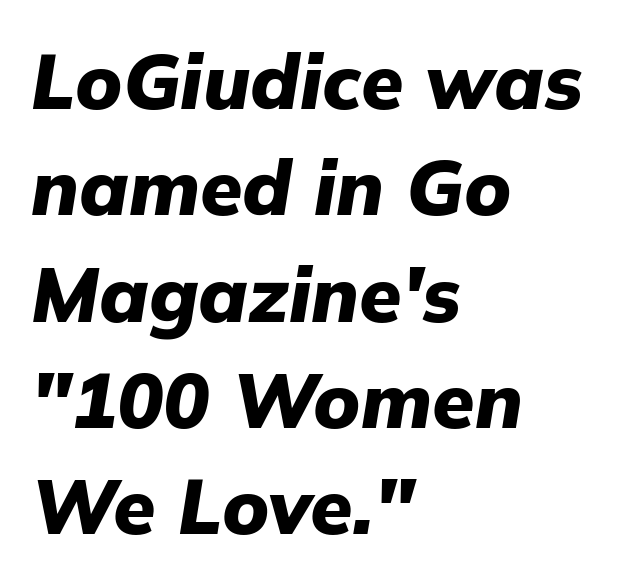
The typesetting leans heavy: a genuine bold. Looks like regular typesetting: each glyph gets only the width it needs. There is no visible air inserted between adjacent glyphs. Notice how descenders clear the ascenders below comfortably — that's standard leading.
